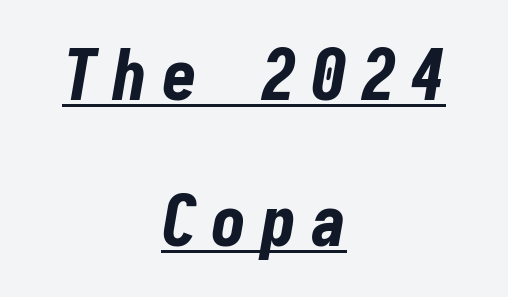
The image shows 71 px bold, condensed type, italic (leaning right); set centered, loose line spacing (2.06x), unusually wide letter spacing (+0.2 em), underlined; low stroke contrast and a medium x-height.
